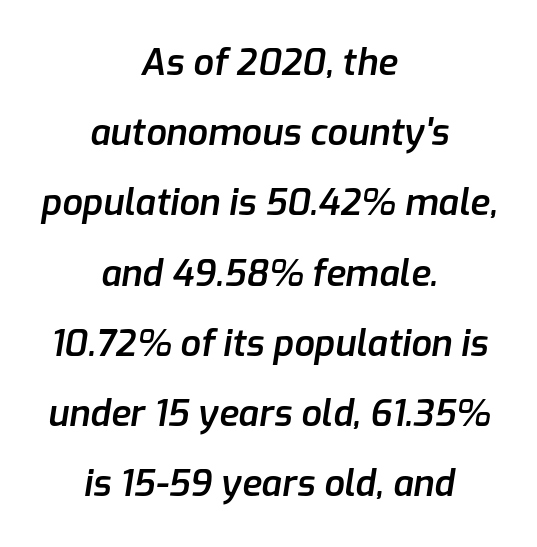
Q: Is the text bold? A: Semi-bold.
Q: Is the text italic (slanted)? A: Yes, it leans right by about 9 degrees.
Q: Is the text underlined? A: No.
Q: How is the paragraph aligned? A: Centered.
Q: Is the spacing between letters normal or unusually wide? A: Normal.
Q: Is the spacing between lines tight, normal or loose? A: Loose.
Q: Width (condensed, normal, or wide)? A: Normal.
Q: Stroke contrast? A: Low.
Q: x-height? A: Medium.
Q: Monospaced? A: No.
